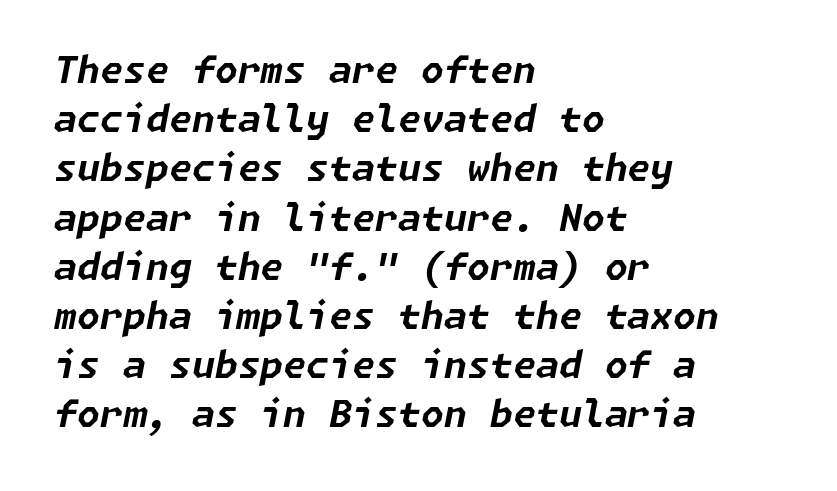
Leading matches the norm, producing a regular column. The specimen reads as italic at a glance. The lines are quadded left. The glyphs have the mass of a bold cut.
